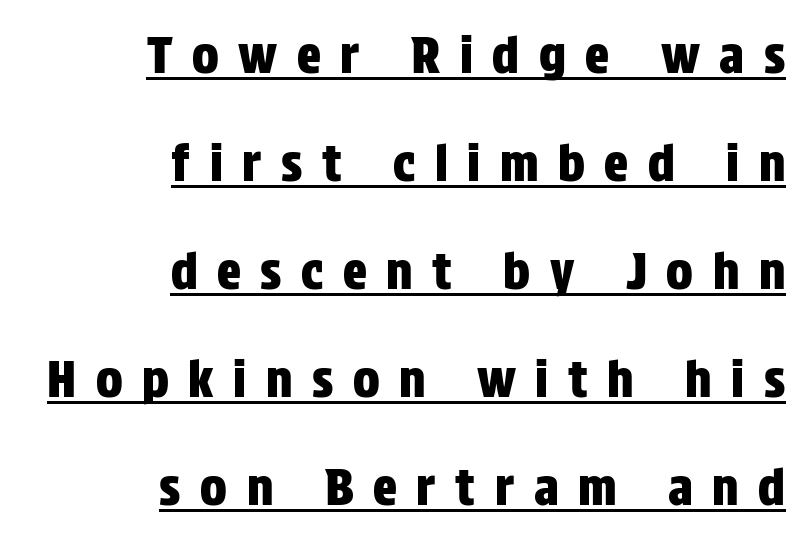
The image shows 50 px condensed sans-serif type, upright; set right-aligned, loose line spacing (2.16x), unusually wide letter spacing (+0.39 em), underlined; low stroke contrast and a large x-height.
